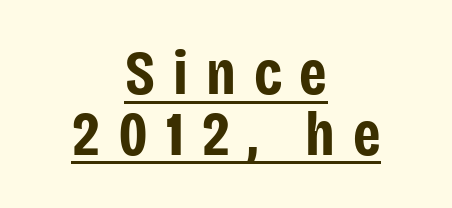
{"serif": "no", "italic": "no", "bold": "yes", "weight": "bold", "width": "condensed", "stroke_contrast": "low", "x_height": "large", "monospaced": "no", "underline": "yes", "align": "center", "line_spacing": "tight", "line_spacing_ratio": 0.98, "letter_spacing": "wide", "letter_spacing_em": 0.29, "glyph_px": 62}
